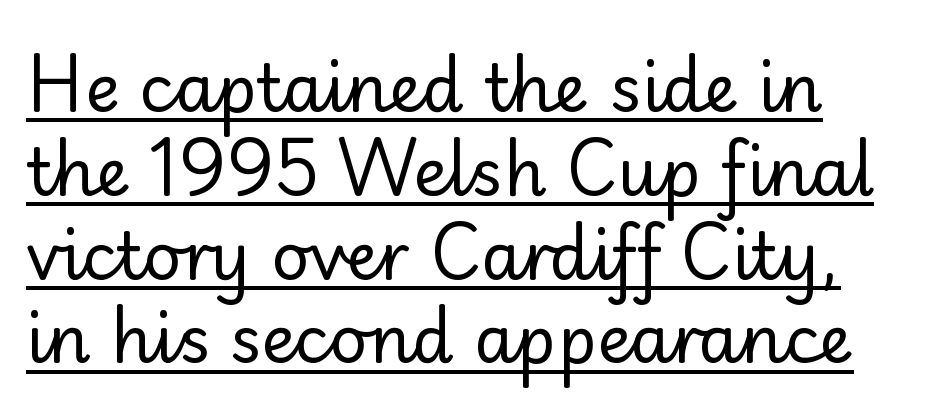
The image shows 66 px regular-weight sans-serif type, upright; set left-aligned, normal line spacing (1.27x), normal letter spacing, underlined; low stroke contrast and a small x-height.
